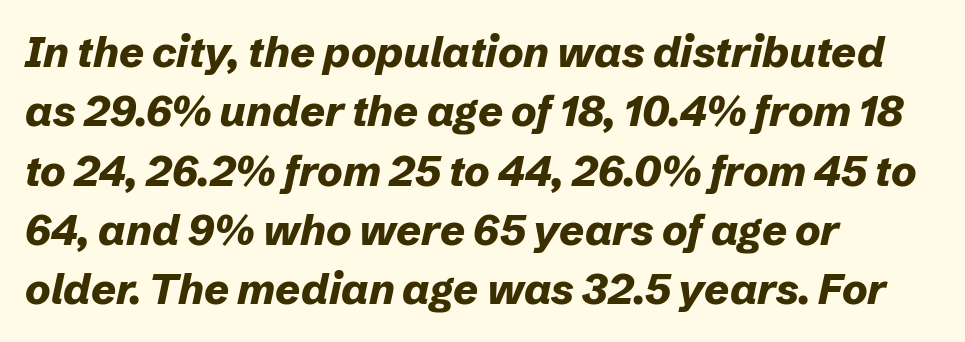
{"italic": "yes", "lean": "right", "slant_degrees": 12, "bold": "yes", "weight": "bold", "width": "normal", "stroke_contrast": "low", "x_height": "medium", "monospaced": "no", "underline": "no", "align": "left", "line_spacing": "normal", "line_spacing_ratio": 1.38, "letter_spacing": "normal", "letter_spacing_em": 0.0, "glyph_px": 43}
